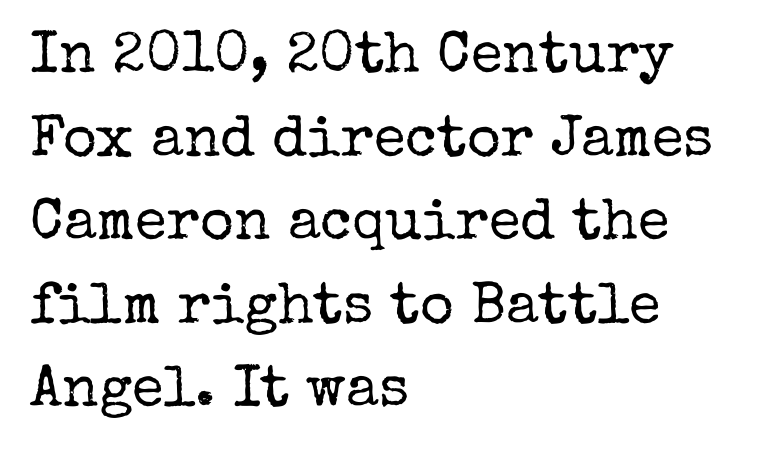
The image shows 58 px regular-weight serif type, upright; set left-aligned, normal line spacing (1.44x), normal letter spacing, not underlined; low stroke contrast and a medium x-height.
